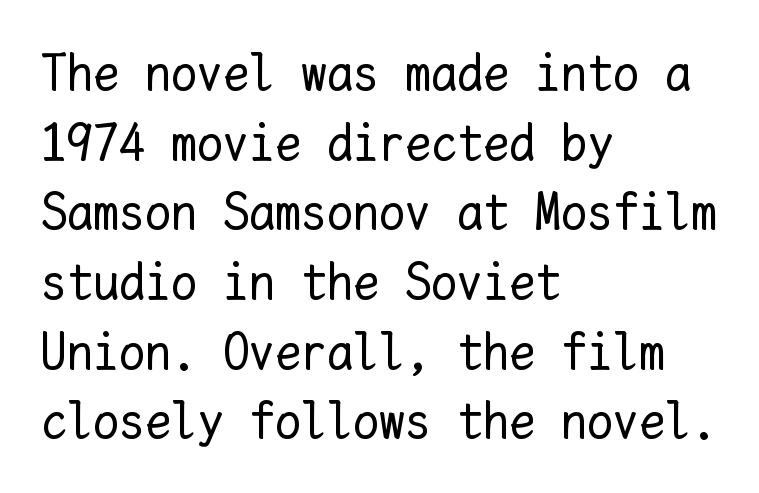
The image shows 52 px regular-weight type, upright, monospaced; set left-aligned, normal line spacing (1.34x), normal letter spacing, not underlined; low stroke contrast and a medium x-height.
